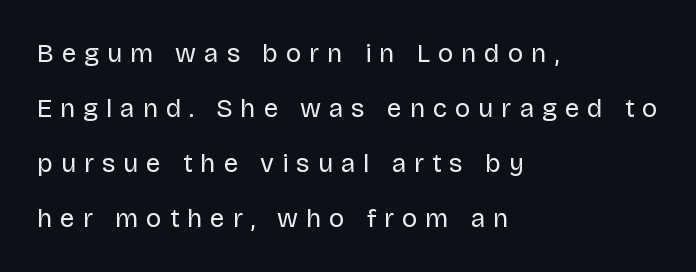
Q: Is the text bold? A: No.
Q: Is the text italic (slanted)? A: No, it is upright.
Q: Is the text underlined? A: No.
Q: How is the paragraph aligned? A: Left-aligned.
Q: Is the spacing between letters normal or unusually wide? A: Unusually wide.
Q: Is the spacing between lines tight, normal or loose? A: Loose.
